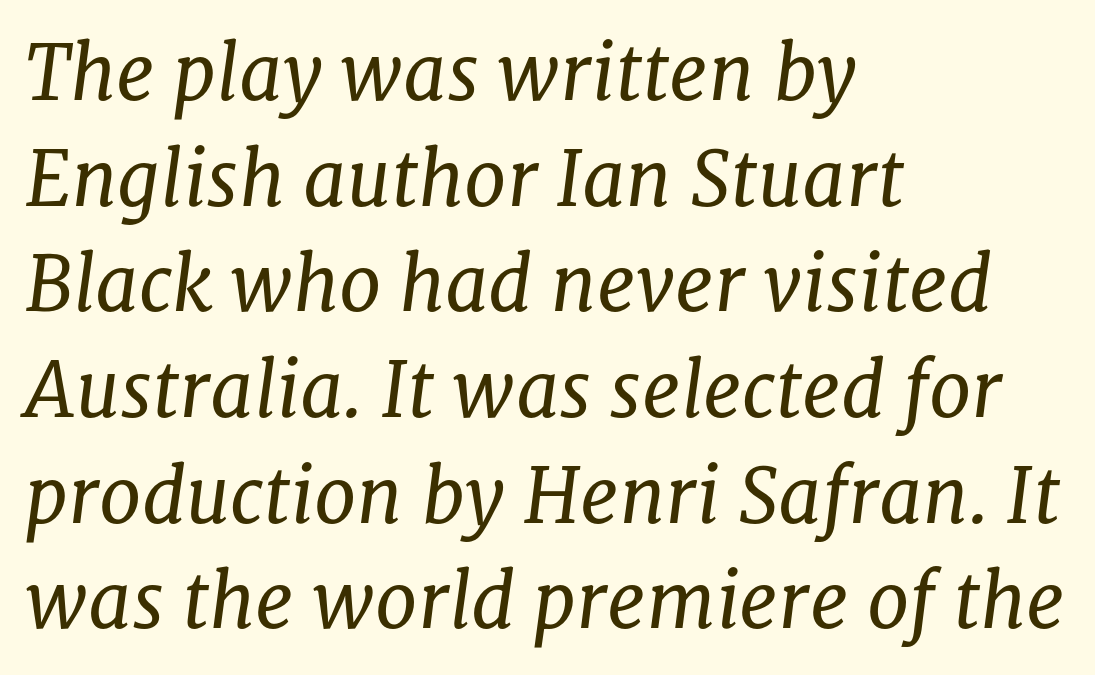
{"serif": "yes", "italic": "yes", "lean": "right", "slant_degrees": 8, "bold": "no", "weight": "regular", "width": "normal", "stroke_contrast": "low", "x_height": "medium", "monospaced": "no", "underline": "no", "align": "left", "line_spacing": "normal", "line_spacing_ratio": 1.39, "letter_spacing": "normal", "letter_spacing_em": 0.0, "glyph_px": 76}
